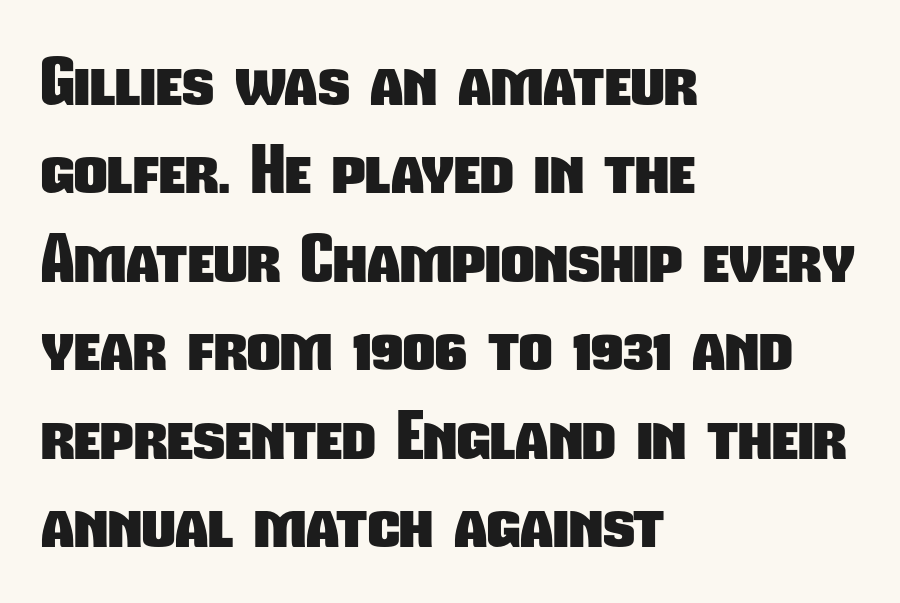
You can tell from the bare stems that sans-serif type was used. A typesetter would call this proportional, since set widths differ per character. Quick note: interline space is typical. The lines in this sample share a left origin and differ only in where they stop.
